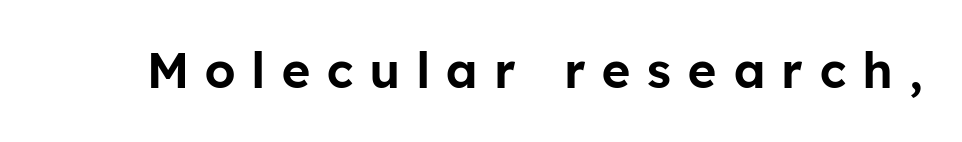
{"serif": "no", "italic": "no", "width": "normal", "stroke_contrast": "low", "x_height": "medium", "monospaced": "no", "underline": "no", "letter_spacing": "wide", "letter_spacing_em": 0.35, "glyph_px": 49}
